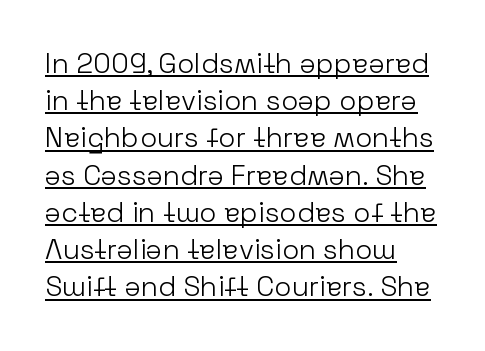
{"serif": "no", "italic": "no", "bold": "no", "weight": "light", "width": "normal", "stroke_contrast": "low", "x_height": "medium", "monospaced": "no", "underline": "yes", "align": "left", "line_spacing": "normal", "line_spacing_ratio": 1.33, "letter_spacing": "normal", "letter_spacing_em": 0.0, "glyph_px": 28}
